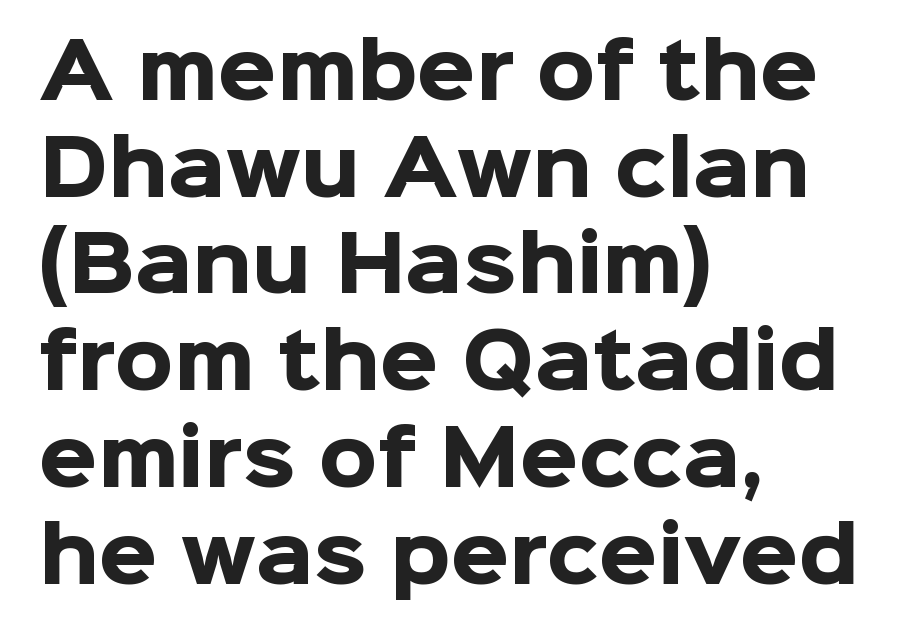
{"serif": "no", "italic": "no", "bold": "yes", "weight": "heavy", "width": "normal", "stroke_contrast": "low", "x_height": "medium", "monospaced": "no", "underline": "no", "align": "left", "line_spacing": "normal", "line_spacing_ratio": 1.29, "letter_spacing": "normal", "letter_spacing_em": 0.0, "glyph_px": 75}
